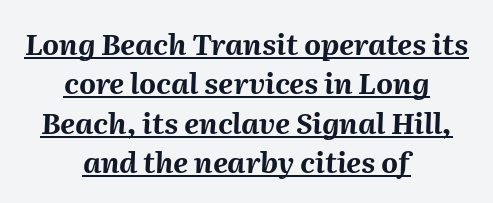
Is the letter spacing exaggerated? No — it looks like the ordinary default. These lines stack symmetrically, like a column narrowing and widening about its center. Underlining? Definitely there. Regarding leading, the lines here are spaced in the standard way.
